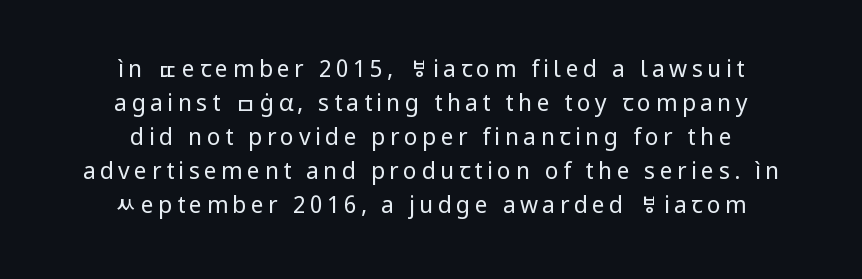
Lines of text with bare space underneath. The text block is weighted toward neither margin, spreading evenly from the middle. Every character sits straight up, as roman type does. Compared with a typical body face, this is equally light or lighter still. Interline gaps are of average width in this sample.
